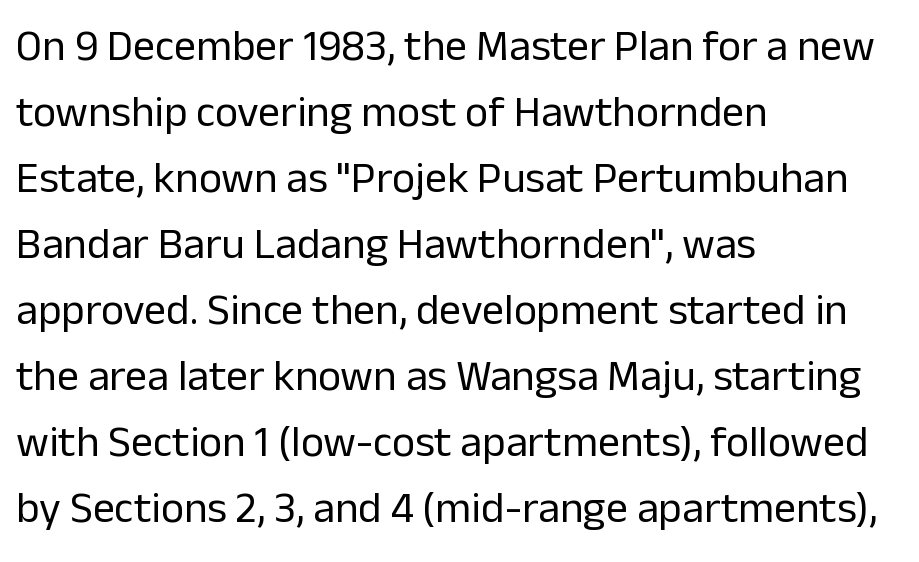
This is sans-serif lettering, the kind often seen on screens and signage. Notice how the stems are strictly vertical — no italics here. The lines in this sample share a left origin and differ only in where they stop. Stroke thickness stays within the range of a standard reading face or lighter.
